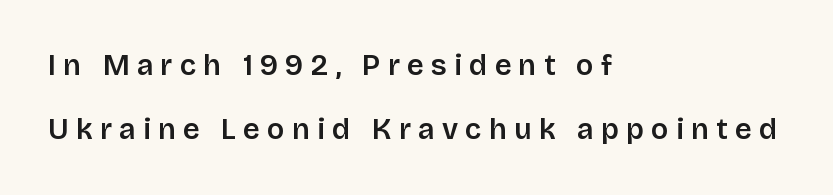
{"serif": "no", "italic": "no", "bold": "semi", "weight": "semibold", "width": "normal", "stroke_contrast": "low", "x_height": "large", "monospaced": "no", "underline": "no", "align": "left", "line_spacing": "loose", "line_spacing_ratio": 2.2, "letter_spacing": "wide", "letter_spacing_em": 0.25, "glyph_px": 29}
